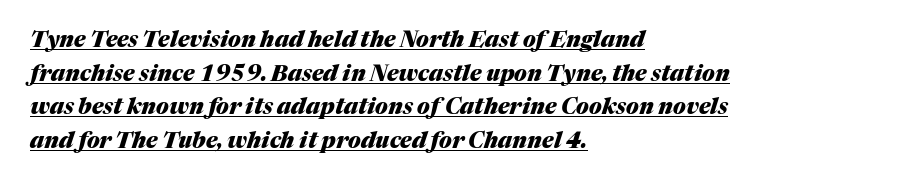
Q: Is the text bold? A: Yes.
Q: Is the text italic (slanted)? A: Yes, it leans right by about 17 degrees.
Q: Is the text underlined? A: Yes.
Q: How is the paragraph aligned? A: Left-aligned.
Q: Is the spacing between letters normal or unusually wide? A: Normal.
Q: Is the spacing between lines tight, normal or loose? A: Normal.
